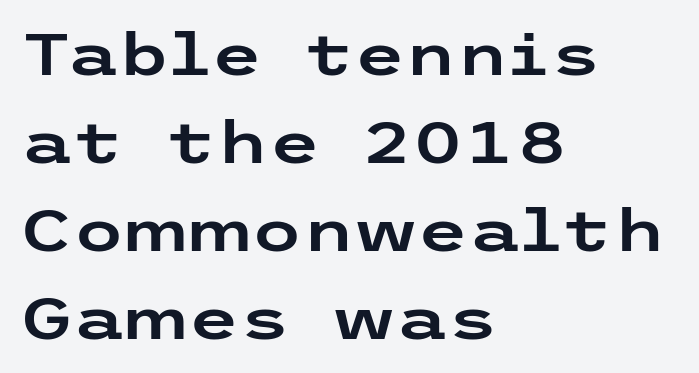
{"serif": "no", "italic": "no", "width": "wide", "stroke_contrast": "low", "x_height": "medium", "underline": "no", "align": "left", "line_spacing": "normal", "line_spacing_ratio": 1.49, "letter_spacing": "normal", "letter_spacing_em": 0.0, "glyph_px": 59}
